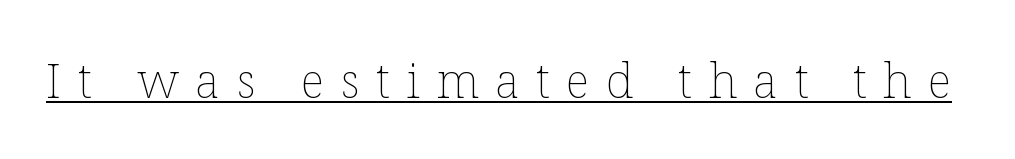
Q: Is the text bold? A: No.
Q: Is the text italic (slanted)? A: No, it is upright.
Q: Is the text underlined? A: Yes.
Q: Is the spacing between letters normal or unusually wide? A: Unusually wide.
Q: Width (condensed, normal, or wide)? A: Normal.
Q: Stroke contrast? A: Low.
Q: x-height? A: Medium.
Q: Monospaced? A: No.
